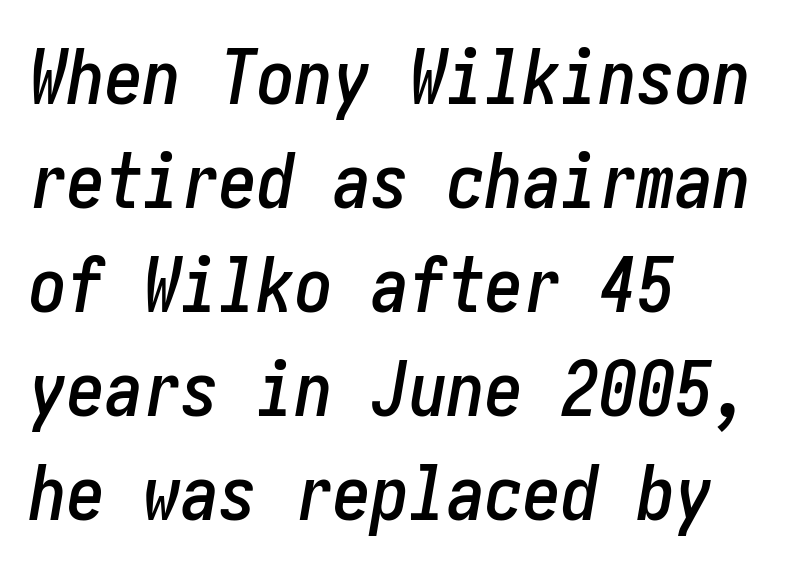
The image shows 76 px condensed type, italic (leaning right); set left-aligned, normal line spacing (1.37x), normal letter spacing, not underlined; low stroke contrast and a medium x-height.
